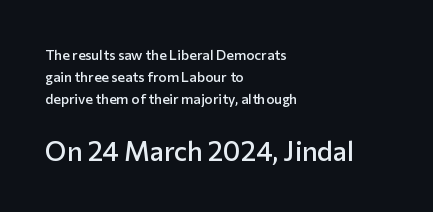
The image shows 27 px text type, upright; set left-aligned, normal line spacing (1.58x), normal letter spacing, not underlined; the second (bottom) block is 1.93x larger.
